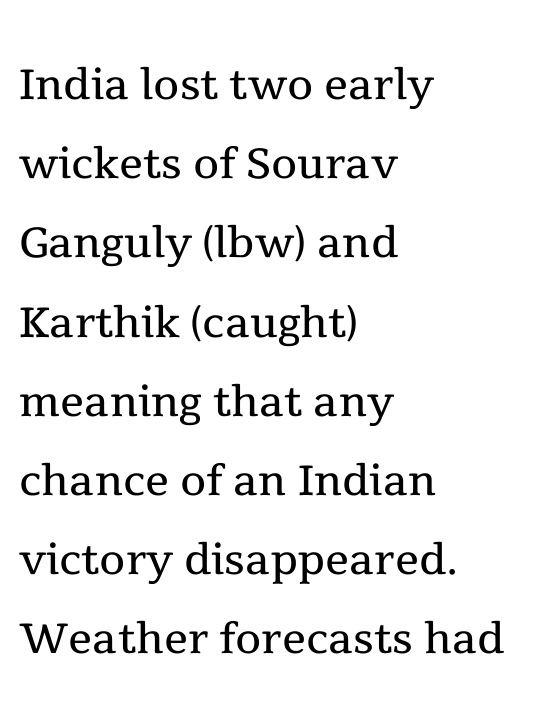
{"serif": "yes", "italic": "no", "bold": "no", "weight": "regular", "width": "normal", "x_height": "medium", "monospaced": "no", "underline": "no", "align": "left", "line_spacing": "normal", "line_spacing_ratio": 1.32, "letter_spacing": "normal", "letter_spacing_em": 0.0, "glyph_px": 60}
